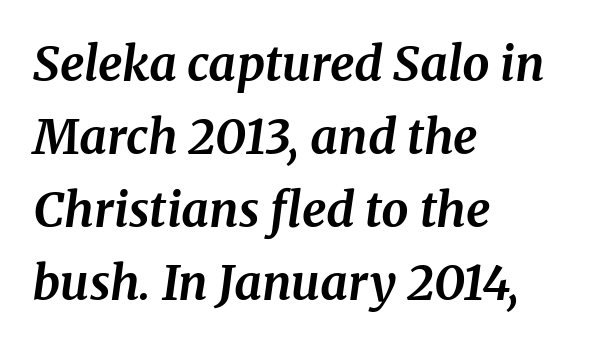
Q: Is the text bold? A: Yes.
Q: Is the text italic (slanted)? A: Yes, it leans right by about 8 degrees.
Q: Is the typeface a serif or a sans-serif typeface? A: Serif.
Q: Is the text underlined? A: No.
Q: How is the paragraph aligned? A: Left-aligned.
Q: Is the spacing between letters normal or unusually wide? A: Normal.
Q: Is the spacing between lines tight, normal or loose? A: Normal.
Q: Width (condensed, normal, or wide)? A: Normal.
Q: Stroke contrast? A: Medium.
Q: x-height? A: Medium.
Q: Monospaced? A: No.
